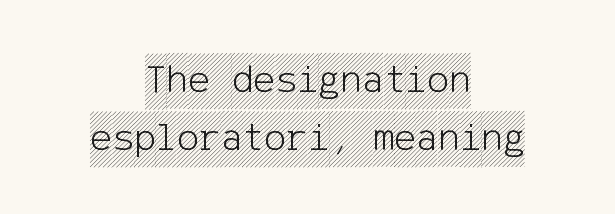
{"italic": "no", "width": "condensed", "x_height": "large", "underline": "no", "align": "center", "line_spacing": "normal", "line_spacing_ratio": 1.41, "letter_spacing": "normal", "letter_spacing_em": 0.0, "glyph_px": 41}
